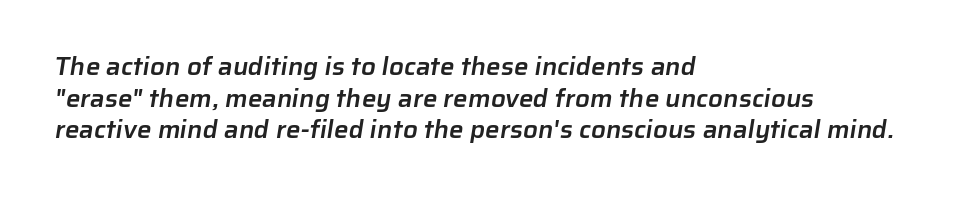
The image shows 26 px text type; set left-aligned, line spacing 1.22x, normal letter spacing, not underlined.
